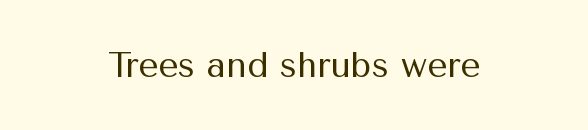
The image shows 35 px regular-weight sans-serif type, upright; set centered, normal letter spacing, not underlined; medium stroke contrast and a medium x-height.
